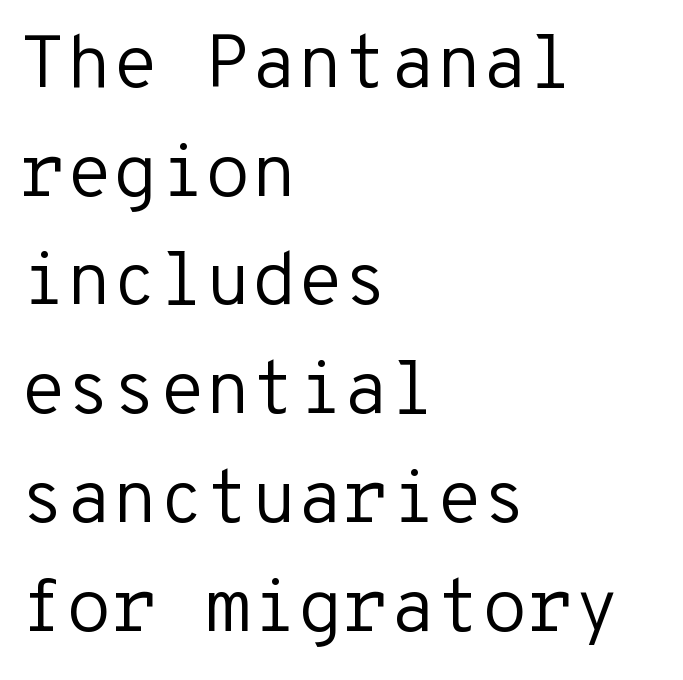
Q: Is the text bold? A: No.
Q: Is the text italic (slanted)? A: No, it is upright.
Q: Is the typeface a serif or a sans-serif typeface? A: Sans-serif.
Q: Is the text underlined? A: No.
Q: How is the paragraph aligned? A: Left-aligned.
Q: Is the spacing between letters normal or unusually wide? A: Normal.
Q: Is the spacing between lines tight, normal or loose? A: Normal.
Q: Width (condensed, normal, or wide)? A: Normal.
Q: Stroke contrast? A: Low.
Q: x-height? A: Medium.
Q: Monospaced? A: Yes.
